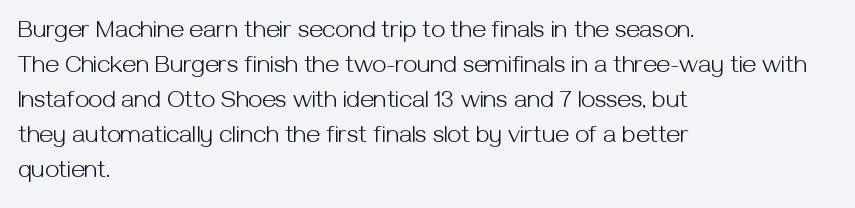
The image shows 25 px text type, upright; set left-aligned, normal line spacing (1.4x), normal letter spacing, not underlined.
